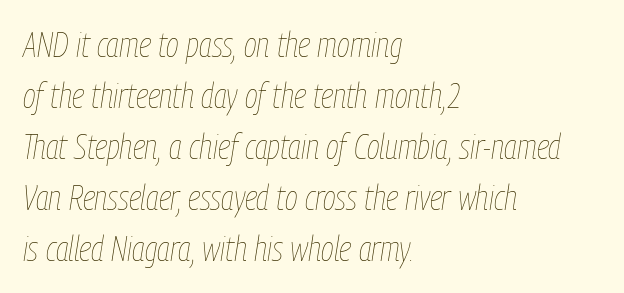
Q: Is the text bold? A: No.
Q: Is the text italic (slanted)? A: Yes, it leans right by about 9 degrees.
Q: Is the text underlined? A: No.
Q: How is the paragraph aligned? A: Left-aligned.
Q: Is the spacing between letters normal or unusually wide? A: Normal.
Q: Is the spacing between lines tight, normal or loose? A: Normal.
Q: Width (condensed, normal, or wide)? A: Condensed.
Q: Stroke contrast? A: Low.
Q: x-height? A: Medium.
Q: Monospaced? A: No.
